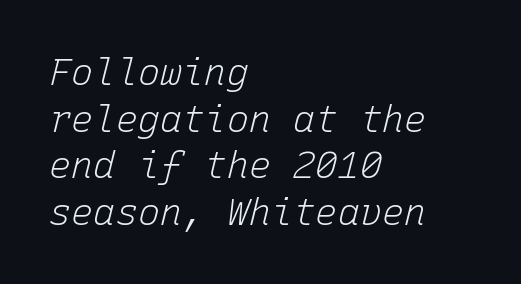
{"italic": "yes", "lean": "right", "slant_degrees": 15, "bold": "no", "weight": "light", "width": "normal", "stroke_contrast": "low", "x_height": "medium", "monospaced": "yes", "underline": "no", "align": "left", "line_spacing": "normal", "line_spacing_ratio": 1.26, "letter_spacing": "normal", "letter_spacing_em": 0.0, "glyph_px": 37}
